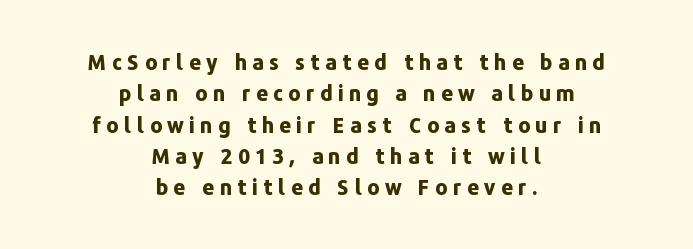
Q: Is the text bold? A: Yes.
Q: Is the text italic (slanted)? A: No, it is upright.
Q: Is the text underlined? A: No.
Q: How is the paragraph aligned? A: Centered.
Q: Is the spacing between letters normal or unusually wide? A: Unusually wide.
Q: Is the spacing between lines tight, normal or loose? A: Normal.
